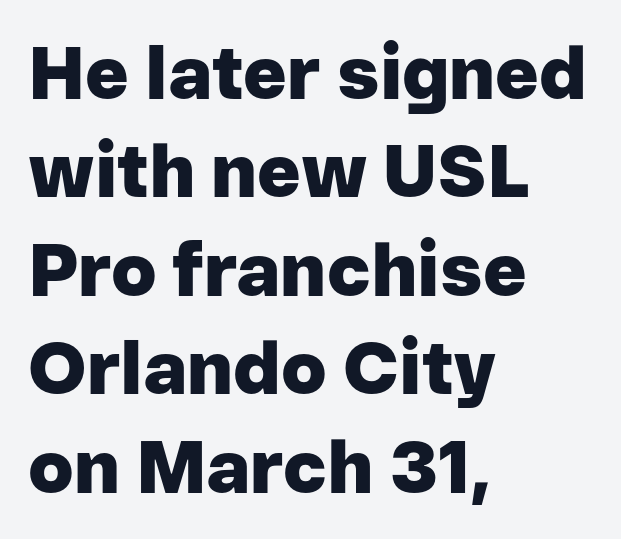
{"serif": "no", "italic": "no", "bold": "yes", "weight": "heavy", "width": "normal", "stroke_contrast": "low", "x_height": "medium", "monospaced": "no", "underline": "no", "align": "left", "line_spacing": "normal", "line_spacing_ratio": 1.33, "letter_spacing": "normal", "letter_spacing_em": 0.0, "glyph_px": 74}
